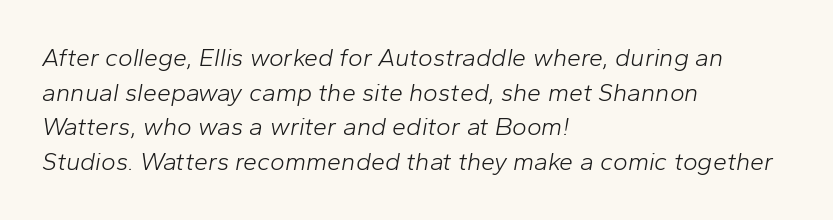
The image shows 25 px text type, italic (leaning right); set left-aligned, normal line spacing (1.39x), normal letter spacing, not underlined.
